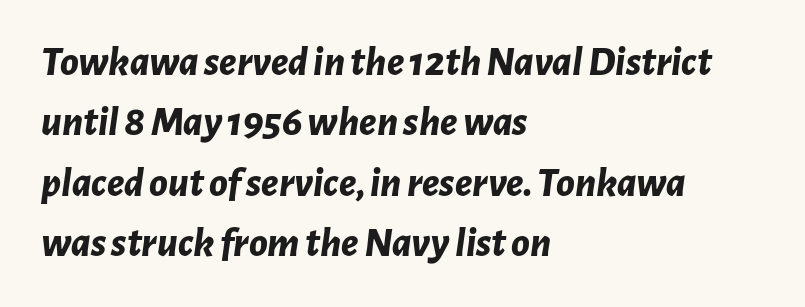
{"italic": "yes", "lean": "right", "slant_degrees": 7, "bold": "yes", "weight": "bold", "width": "normal", "stroke_contrast": "low", "x_height": "medium", "monospaced": "no", "underline": "no", "align": "left", "line_spacing": "normal", "line_spacing_ratio": 1.44, "letter_spacing": "normal", "letter_spacing_em": 0.0, "glyph_px": 42}
